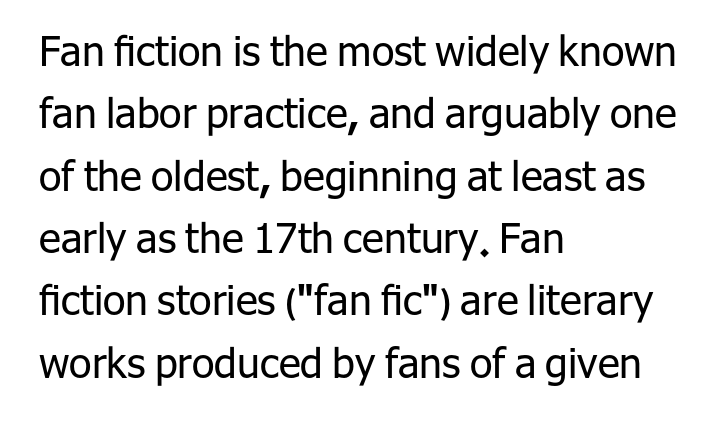
{"serif": "no", "italic": "no", "bold": "no", "weight": "regular", "width": "normal", "stroke_contrast": "low", "x_height": "medium", "monospaced": "no", "underline": "no", "align": "left", "line_spacing": "normal", "line_spacing_ratio": 1.52, "letter_spacing": "normal", "letter_spacing_em": 0.0, "glyph_px": 41}
